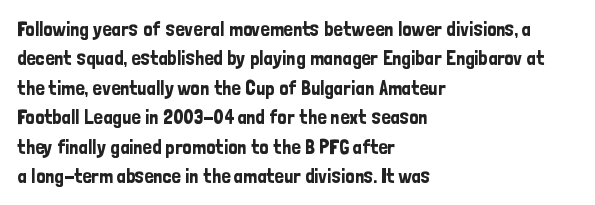
Q: Is the text italic (slanted)? A: No, it is upright.
Q: Is the text underlined? A: No.
Q: How is the paragraph aligned? A: Left-aligned.
Q: Is the spacing between letters normal or unusually wide? A: Normal.
Q: Is the spacing between lines tight, normal or loose? A: Normal.
